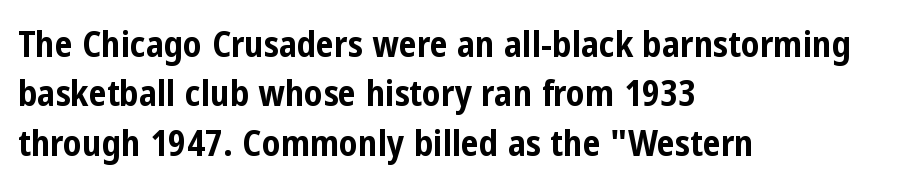
The passage shown is typeset with a sans-serif family. In terms of weight, the rendering is a true, heavy bold. Successive baselines arrive at the customary interval. Every row of glyphs begins at an identical x-position on the left. You could not count columns in this text — the font is proportionally spaced.
